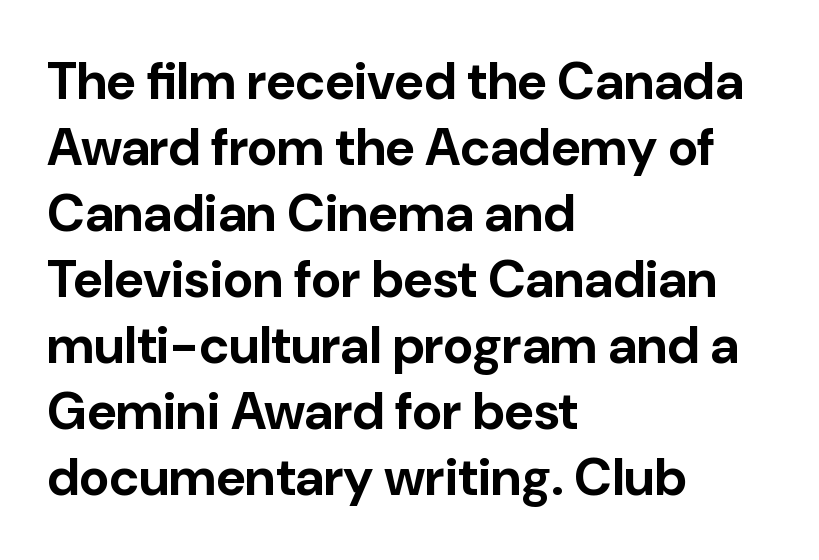
Q: Is the text bold? A: Yes.
Q: Is the text italic (slanted)? A: No, it is upright.
Q: Is the typeface a serif or a sans-serif typeface? A: Sans-serif.
Q: Is the text underlined? A: No.
Q: How is the paragraph aligned? A: Left-aligned.
Q: Is the spacing between letters normal or unusually wide? A: Normal.
Q: Is the spacing between lines tight, normal or loose? A: Normal.
Q: Width (condensed, normal, or wide)? A: Normal.
Q: Stroke contrast? A: Low.
Q: x-height? A: Medium.
Q: Monospaced? A: No.
